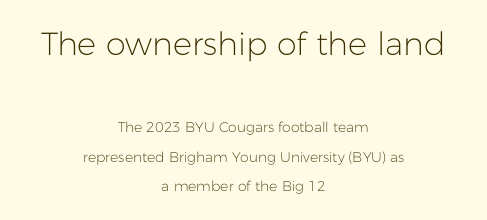
Note the varied advance widths — an 'i' is clearly narrower than an 'm'. In terms of posture, this sample is upright. The font is comparable to plain body text, perhaps lighter. Just letters on the line, the space beneath them empty.
